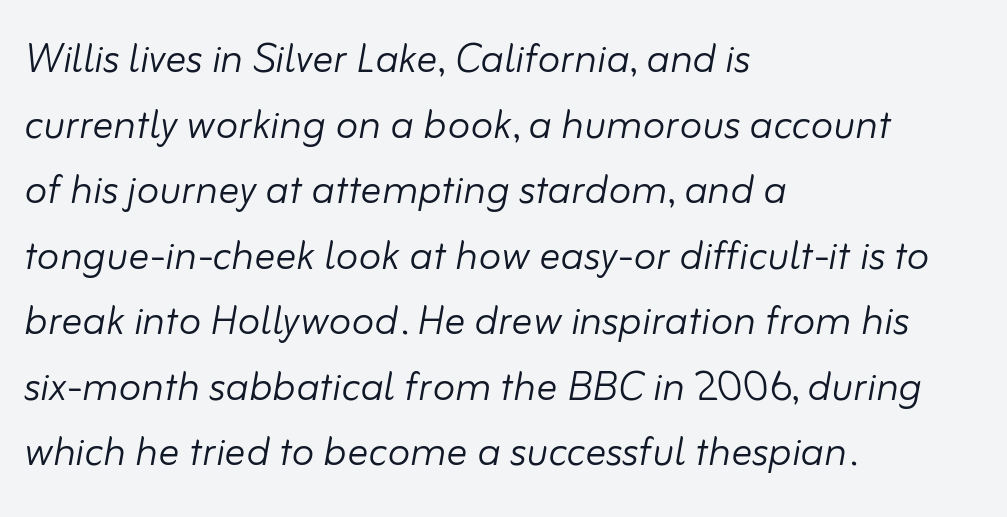
The gaps between neighbouring characters are ordinary and unremarkable. The zone under the glyphs is completely vacant. The letters advance in unequal steps, a hallmark of proportional type. Compared with typical paragraphs, the rows here are spaced about the same. Stems and bowls with no extra thickness — not bold.
